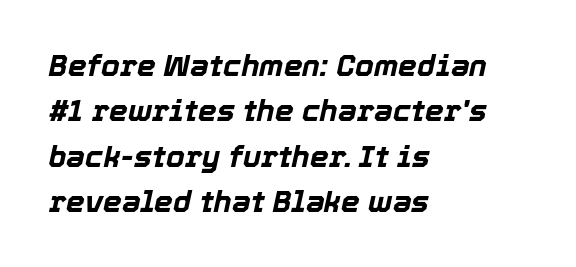
{"italic": "yes", "lean": "right", "slant_degrees": 12, "bold": "yes", "weight": "bold", "width": "normal", "x_height": "medium", "monospaced": "no", "underline": "no", "align": "left", "line_spacing": "normal", "line_spacing_ratio": 1.51, "letter_spacing": "normal", "letter_spacing_em": 0.0, "glyph_px": 30}
